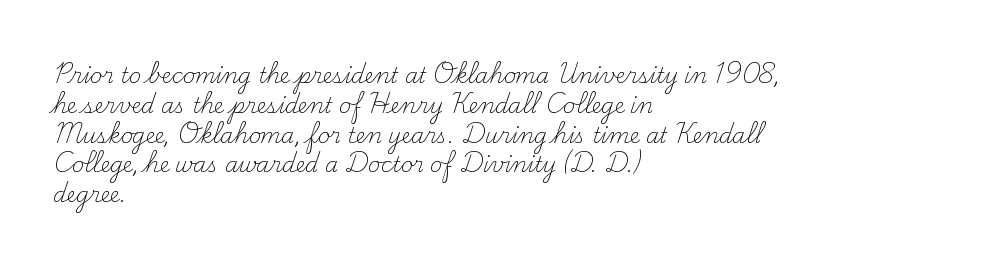
{"bold": "no", "underline": "no", "align": "left", "line_spacing": "normal", "line_spacing_ratio": 1.42, "letter_spacing": "normal", "letter_spacing_em": 0.0, "glyph_px": 21}
